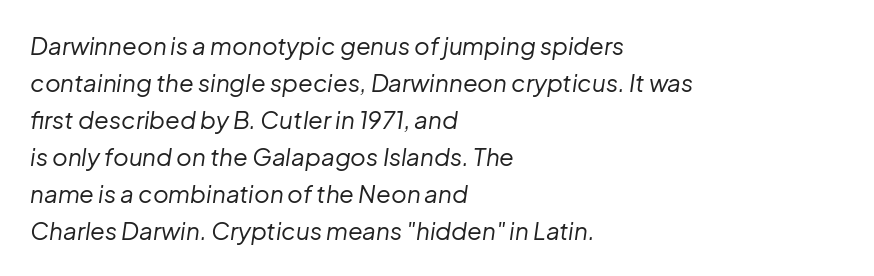
If you measured baseline to baseline, you'd find a middling distance. This rendering uses left alignment, leaving the right contour irregular. The font sits on the lighter half of the weight spectrum, regular included. Rendered with sloped, italic letterforms. Just letters on the line, the space beneath them empty. The gaps between neighbouring characters are ordinary and unremarkable.
